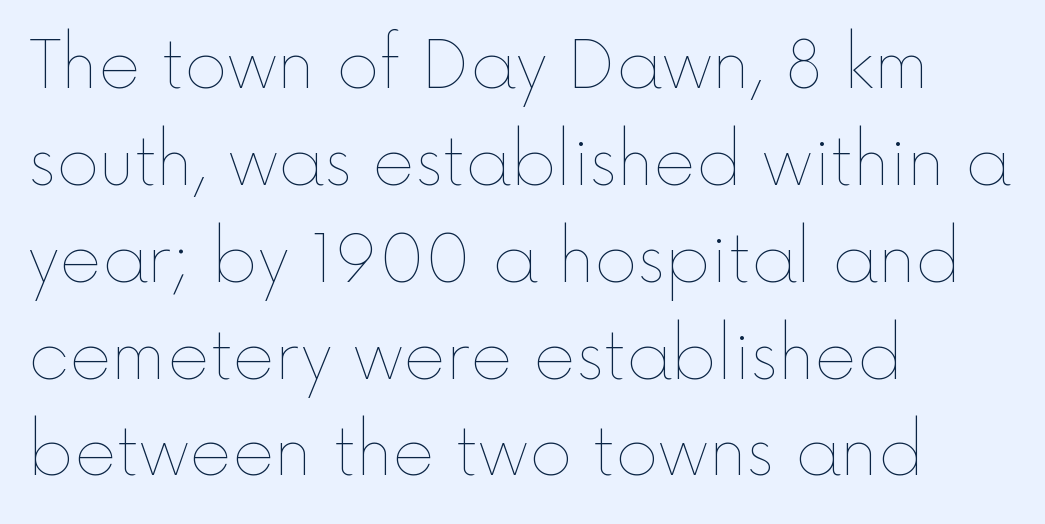
{"italic": "no", "bold": "no", "weight": "thin", "width": "normal", "x_height": "medium", "monospaced": "no", "underline": "no", "align": "left", "line_spacing": "normal", "line_spacing_ratio": 1.49, "letter_spacing": "normal", "letter_spacing_em": 0.0, "glyph_px": 65}
